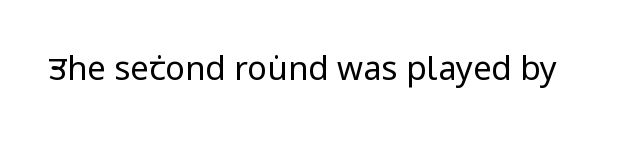
Q: Is the text bold? A: No.
Q: Is the text italic (slanted)? A: No, it is upright.
Q: Is the typeface a serif or a sans-serif typeface? A: Sans-serif.
Q: Is the text underlined? A: No.
Q: Is the spacing between letters normal or unusually wide? A: Normal.
Q: Width (condensed, normal, or wide)? A: Condensed.
Q: Stroke contrast? A: Low.
Q: x-height? A: Large.
Q: Monospaced? A: No.
